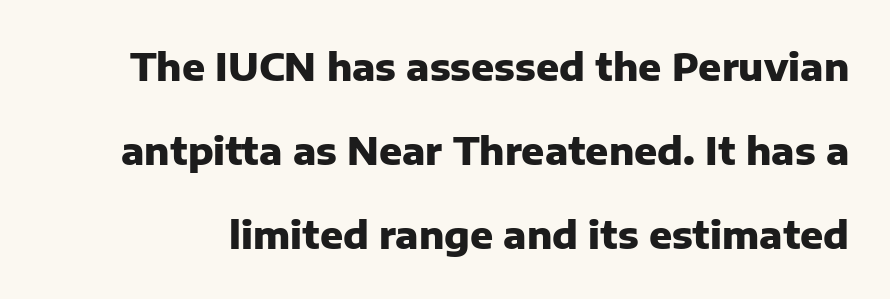
The font's upright variant was chosen for this text. Varying glyph widths throughout — classic text-font behaviour. Beneath every word, the page is bare. The sample has been set heavy, in full bold. Each new line begins a long way beneath the previous one.
